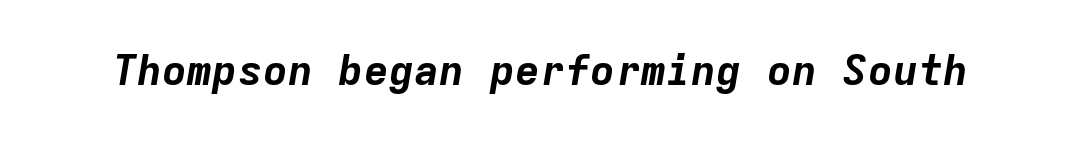
The image shows 42 px bold type, italic (leaning right), monospaced; set normal letter spacing, not underlined; low stroke contrast and a medium x-height.
